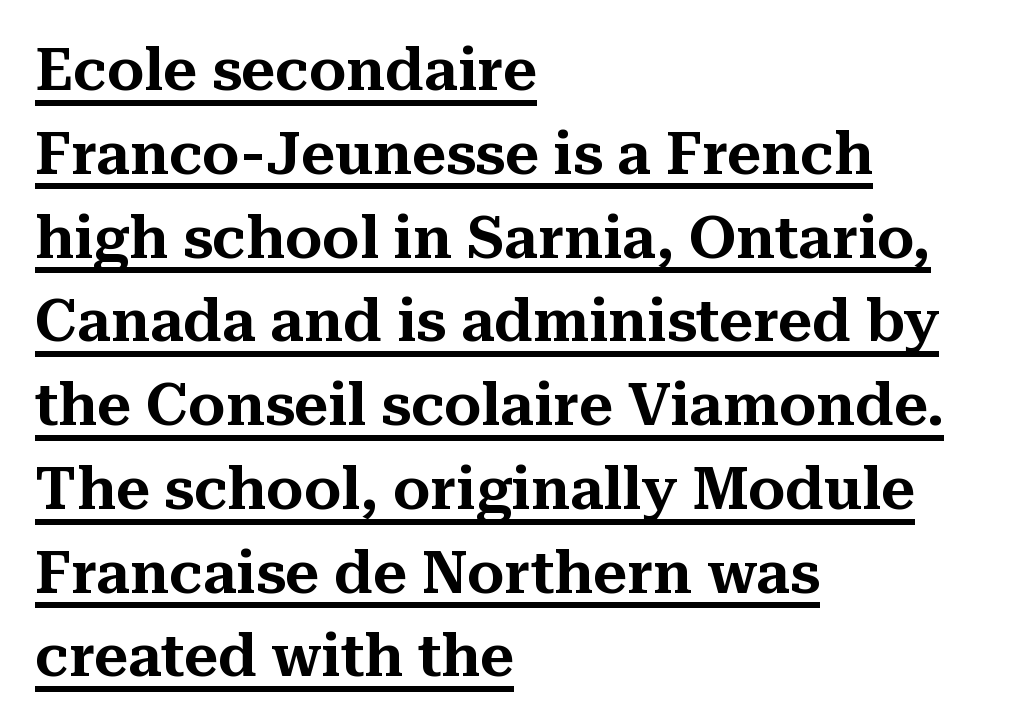
{"serif": "yes", "italic": "no", "width": "normal", "stroke_contrast": "medium", "x_height": "medium", "monospaced": "no", "underline": "yes", "align": "left", "line_spacing": "normal", "line_spacing_ratio": 1.42, "letter_spacing": "normal", "letter_spacing_em": 0.0, "glyph_px": 59}
